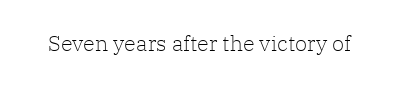
Q: Is the text bold? A: No.
Q: Is the text italic (slanted)? A: No, it is upright.
Q: Is the text underlined? A: No.
Q: Is the spacing between letters normal or unusually wide? A: Normal.
